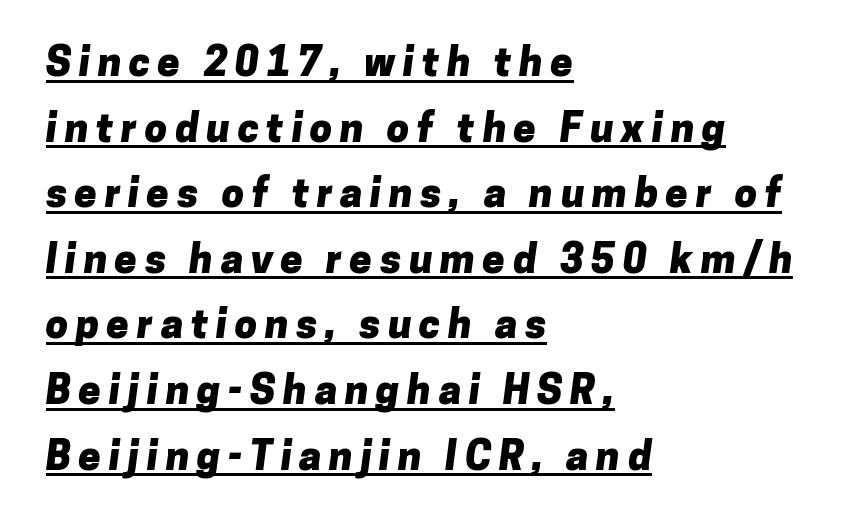
Like a heading marked for emphasis, these lines bear an underscore. These words are printed bold, with thick strokes throughout. No feet cap the strokes, marking this as sans-serif type. Teacher's note: observe the even left margin — that is flush-left alignment.
